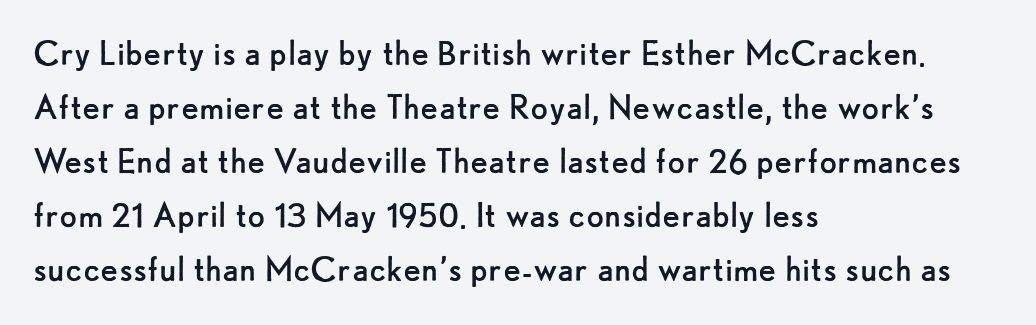
A typesetter would call this proportional, since set widths differ per character. Rows of type keep a routine distance in the vertical direction. Italic? Not at all — the glyphs are vertical. Every row of glyphs begins at an identical x-position on the left.
